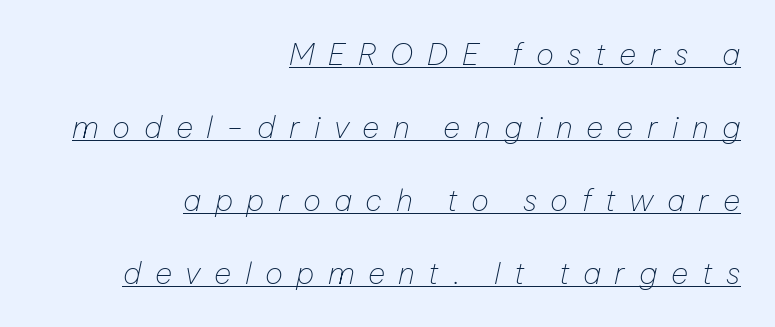
The image shows 30 px thin type, italic (leaning right); set right-aligned, loose line spacing (2.43x), unusually wide letter spacing (+0.45 em), underlined; low stroke contrast and a medium x-height.
